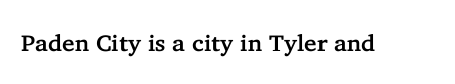
{"italic": "no", "underline": "no", "letter_spacing": "normal", "letter_spacing_em": 0.0, "glyph_px": 23}
